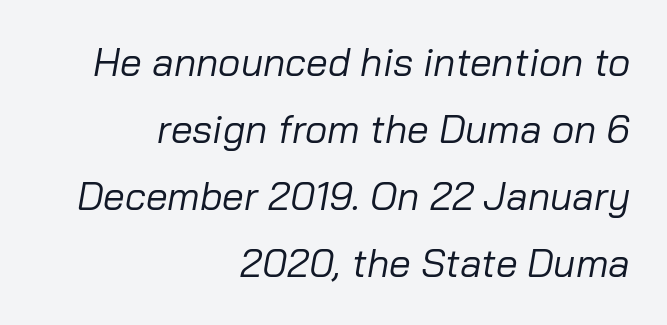
{"italic": "yes", "lean": "right", "slant_degrees": 10, "bold": "no", "weight": "regular", "width": "normal", "stroke_contrast": "low", "x_height": "medium", "monospaced": "no", "underline": "no", "align": "right", "line_spacing_ratio": 1.72, "letter_spacing": "normal", "letter_spacing_em": 0.0, "glyph_px": 39}
